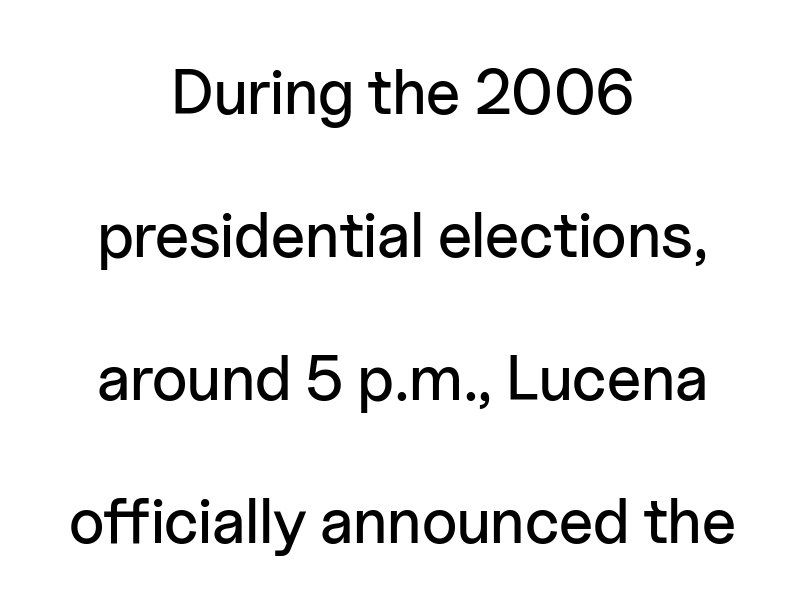
Vertical spacing — loose. The paragraph has two soft edges and a firm central axis. If you drew a line through each stem, it would be perfectly vertical. Serifs: no, the terminals of the letterforms are clean.
